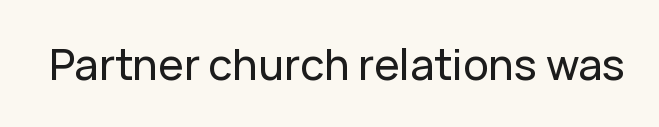
{"serif": "no", "italic": "no", "width": "normal", "stroke_contrast": "low", "x_height": "medium", "monospaced": "no", "underline": "no", "letter_spacing": "normal", "letter_spacing_em": 0.0, "glyph_px": 43}
